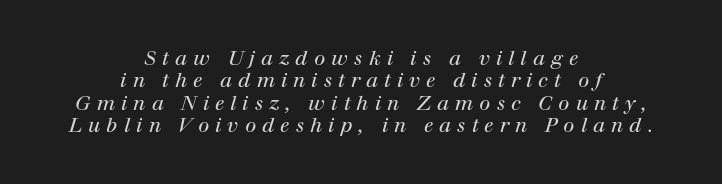
Q: Is the text bold? A: No.
Q: Is the text italic (slanted)? A: Yes, it leans right by about 12 degrees.
Q: Is the text underlined? A: No.
Q: How is the paragraph aligned? A: Centered.
Q: Is the spacing between letters normal or unusually wide? A: Unusually wide.
Q: Is the spacing between lines tight, normal or loose? A: Tight.
